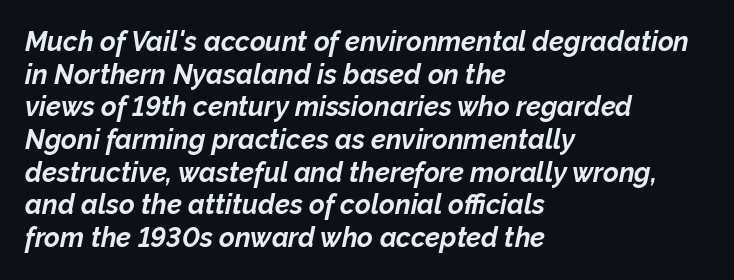
The image shows 27 px bold type, italic (leaning right); set left-aligned, line spacing 1.21x, normal letter spacing, not underlined.
